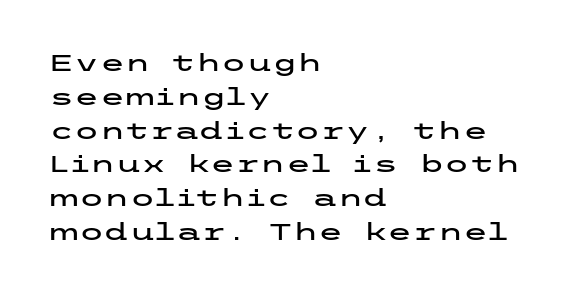
The image shows 23 px text type, upright; set left-aligned, normal line spacing (1.47x), normal letter spacing, not underlined.
